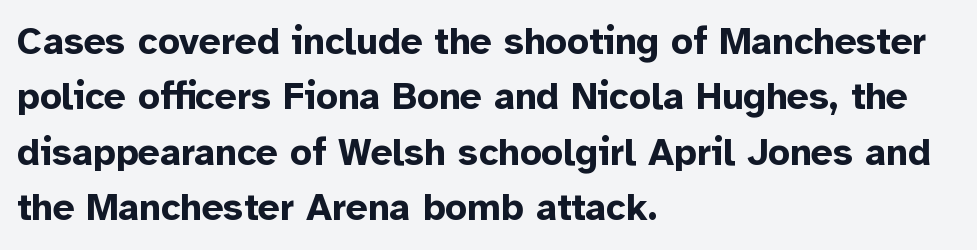
Q: Is the text bold? A: Yes.
Q: Is the text italic (slanted)? A: No, it is upright.
Q: Is the typeface a serif or a sans-serif typeface? A: Sans-serif.
Q: Is the text underlined? A: No.
Q: How is the paragraph aligned? A: Left-aligned.
Q: Is the spacing between letters normal or unusually wide? A: Normal.
Q: Is the spacing between lines tight, normal or loose? A: Normal.
Q: Width (condensed, normal, or wide)? A: Normal.
Q: Stroke contrast? A: Low.
Q: x-height? A: Medium.
Q: Monospaced? A: No.
